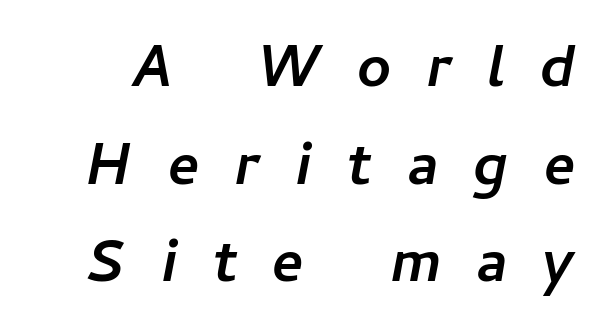
Q: Is the typeface a serif or a sans-serif typeface? A: Sans-serif.
Q: Is the text underlined? A: No.
Q: Is the spacing between letters normal or unusually wide? A: Unusually wide.
Q: Is the spacing between lines tight, normal or loose? A: Normal.
Q: Width (condensed, normal, or wide)? A: Normal.
Q: Stroke contrast? A: Low.
Q: x-height? A: Medium.
Q: Monospaced? A: No.
